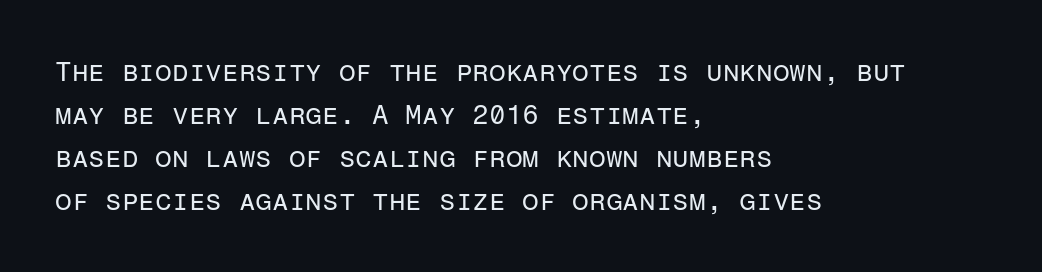
The image shows 27 px text type, upright; set left-aligned, normal line spacing (1.59x), normal letter spacing, not underlined.
